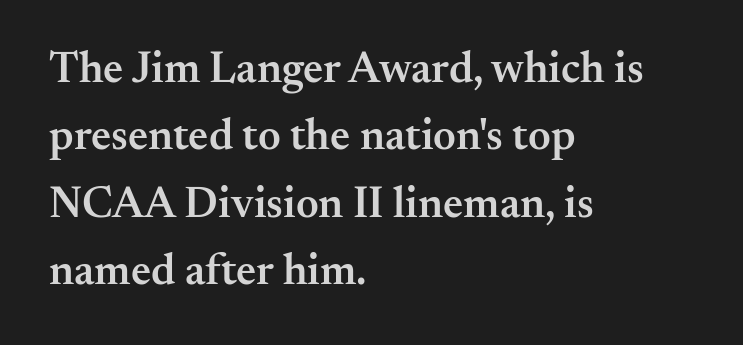
You could call the tracking neutral — neither tight nor loose. Left-aligned paragraph, ragged on the right. The line-height multiplier appears to be the usual default. You could not count columns in this text — the font is proportionally spaced. Font category for this specimen: serif.
